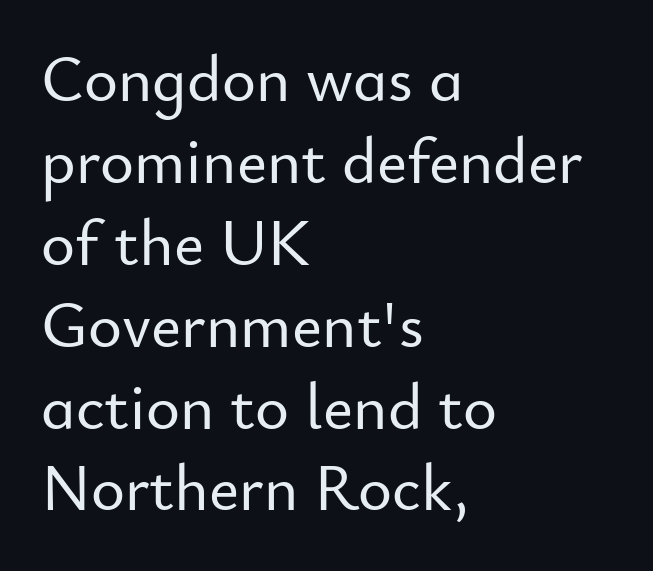
Q: Is the text italic (slanted)? A: No, it is upright.
Q: Is the typeface a serif or a sans-serif typeface? A: Sans-serif.
Q: Is the text underlined? A: No.
Q: How is the paragraph aligned? A: Left-aligned.
Q: Is the spacing between letters normal or unusually wide? A: Normal.
Q: Is the spacing between lines tight, normal or loose? A: Normal.
Q: Width (condensed, normal, or wide)? A: Normal.
Q: Stroke contrast? A: Low.
Q: x-height? A: Small.
Q: Monospaced? A: No.
